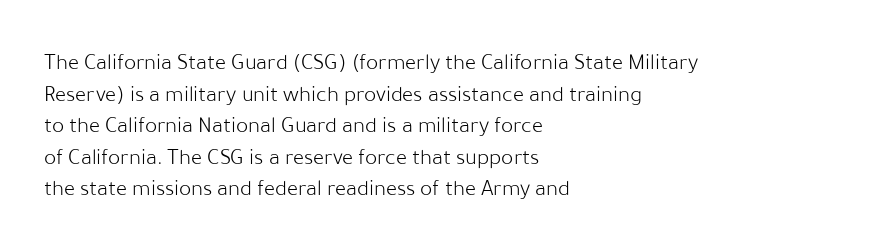
The image shows 23 px text type, upright; set left-aligned, normal line spacing (1.37x), normal letter spacing, not underlined.
